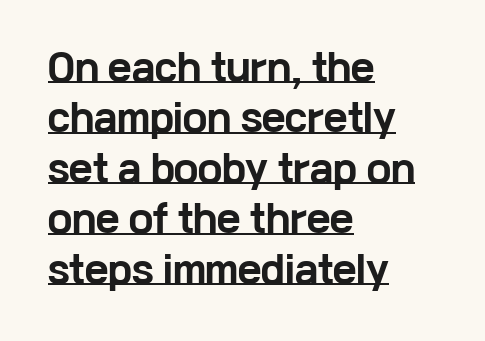
Q: Is the text bold? A: Yes.
Q: Is the text italic (slanted)? A: No, it is upright.
Q: Is the typeface a serif or a sans-serif typeface? A: Sans-serif.
Q: Is the text underlined? A: Yes.
Q: How is the paragraph aligned? A: Left-aligned.
Q: Is the spacing between letters normal or unusually wide? A: Normal.
Q: Is the spacing between lines tight, normal or loose? A: Normal.
Q: Width (condensed, normal, or wide)? A: Wide.
Q: Stroke contrast? A: Low.
Q: x-height? A: Medium.
Q: Monospaced? A: No.
